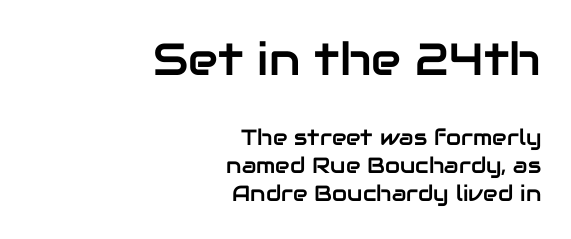
Q: Is the text italic (slanted)? A: No, it is upright.
Q: Is the typeface a serif or a sans-serif typeface? A: Sans-serif.
Q: Is the text underlined? A: No.
Q: How is the paragraph aligned? A: Right-aligned.
Q: Is the spacing between letters normal or unusually wide? A: Normal.
Q: Is the spacing between lines tight, normal or loose? A: Normal.
Q: Which block of text is set in a larger size, the first (top) or the second (bottom)? A: The first (top) one.
Q: Width (condensed, normal, or wide)? A: Normal.
Q: Stroke contrast? A: Low.
Q: x-height? A: Medium.
Q: Monospaced? A: No.
